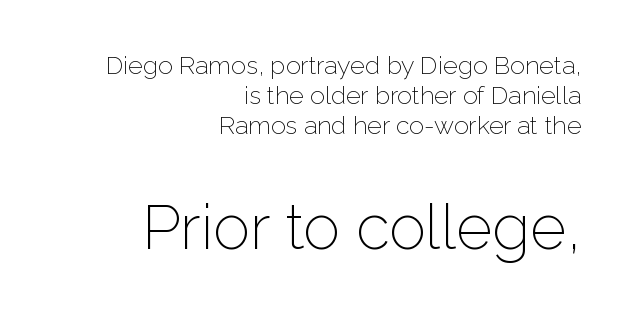
{"serif": "no", "italic": "no", "bold": "no", "weight": "light", "width": "normal", "stroke_contrast": "low", "x_height": "medium", "monospaced": "no", "underline": "no", "align": "right", "line_spacing_ratio": 1.2, "letter_spacing": "normal", "letter_spacing_em": 0.0, "larger_block": "second", "size_ratio": 2.48, "glyph_px": 62}
